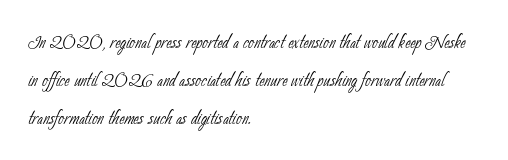
Q: Is the text bold? A: No.
Q: Is the text underlined? A: No.
Q: How is the paragraph aligned? A: Left-aligned.
Q: Is the spacing between letters normal or unusually wide? A: Normal.
Q: Is the spacing between lines tight, normal or loose? A: Normal.
